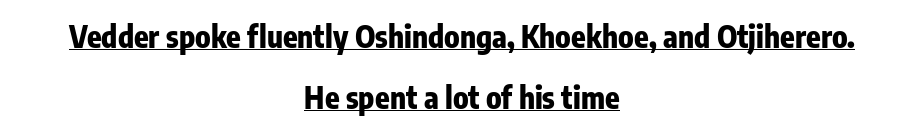
The image shows 30 px heavy, condensed sans-serif type, upright; set centered, loose line spacing (2.03x), normal letter spacing, underlined; low stroke contrast and a medium x-height.
